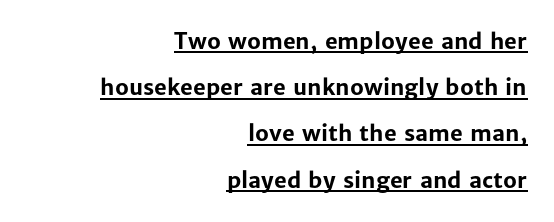
{"italic": "no", "bold": "yes", "underline": "yes", "align": "right", "line_spacing": "loose", "line_spacing_ratio": 2.1, "letter_spacing": "normal", "letter_spacing_em": 0.0, "glyph_px": 22}
